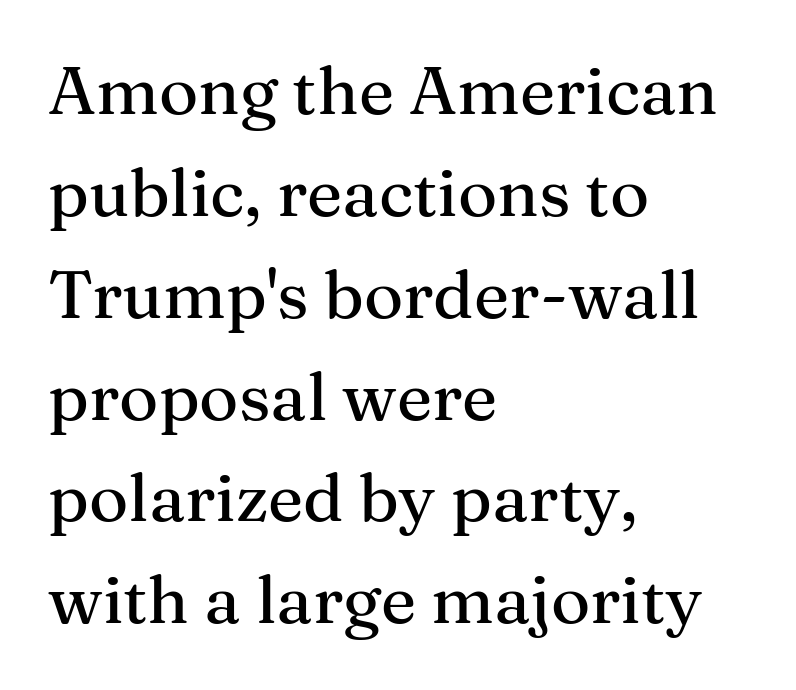
The image shows 67 px serif type, upright; set left-aligned, normal line spacing (1.52x), normal letter spacing, not underlined; medium stroke contrast and a medium x-height.
